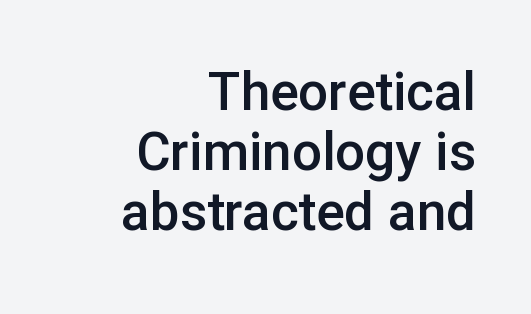
Q: Is the text bold? A: Semi-bold.
Q: Is the text italic (slanted)? A: No, it is upright.
Q: Is the typeface a serif or a sans-serif typeface? A: Sans-serif.
Q: Is the text underlined? A: No.
Q: How is the paragraph aligned? A: Right-aligned.
Q: Is the spacing between letters normal or unusually wide? A: Normal.
Q: Is the spacing between lines tight, normal or loose? A: Tight.
Q: Width (condensed, normal, or wide)? A: Normal.
Q: Stroke contrast? A: Low.
Q: x-height? A: Medium.
Q: Monospaced? A: No.
